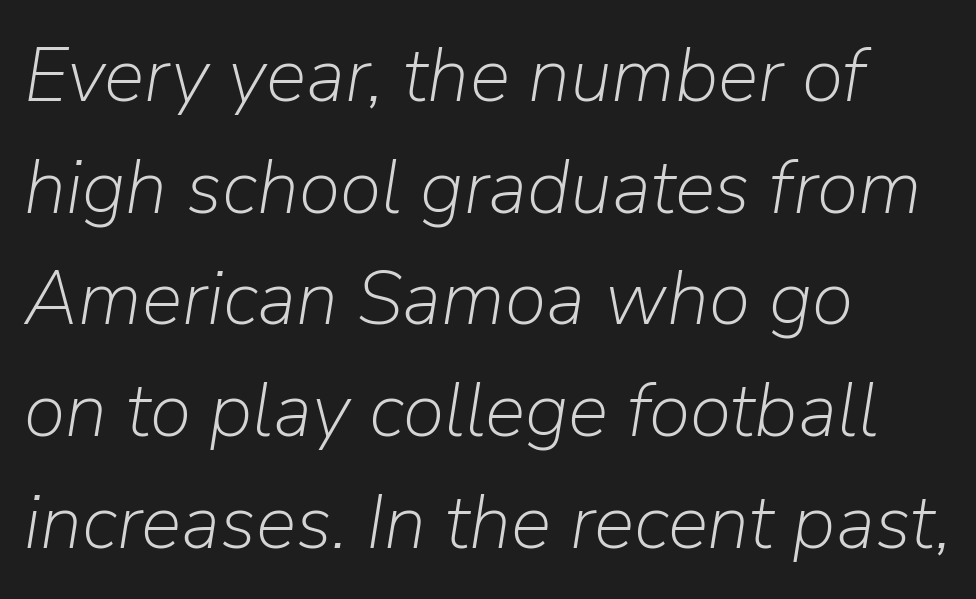
The image shows 76 px light type, italic (leaning right); set left-aligned, normal line spacing (1.47x), normal letter spacing, not underlined; low stroke contrast and a medium x-height.
